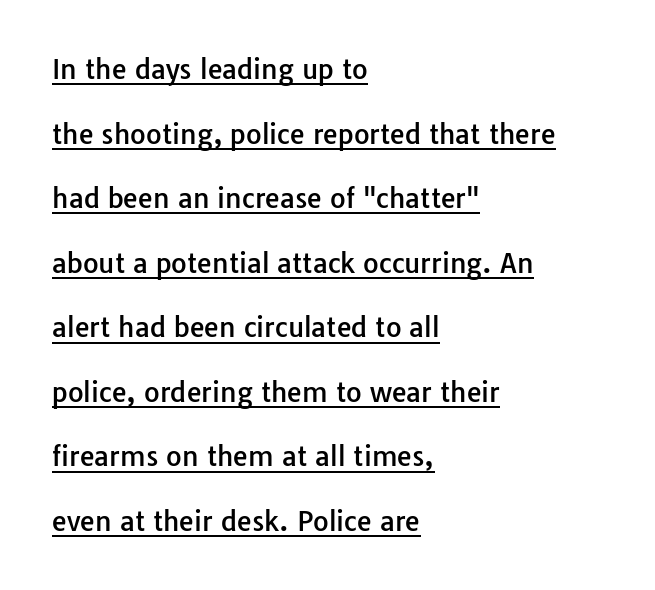
The image shows 27 px text type, upright; set left-aligned, loose line spacing (2.39x), normal letter spacing, underlined.
